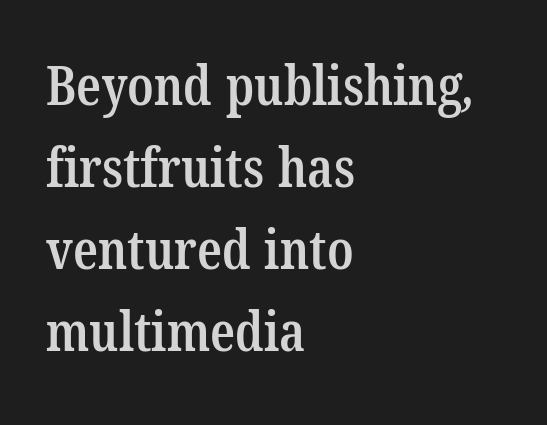
The image shows 55 px semibold, condensed serif type; set left-aligned, normal line spacing (1.49x), normal letter spacing, not underlined; low stroke contrast and a medium x-height.
